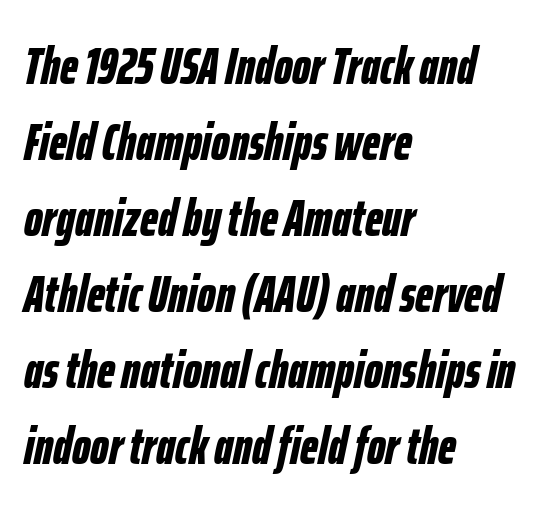
Q: Is the text bold? A: Yes.
Q: Is the text italic (slanted)? A: Yes, it leans right by about 12 degrees.
Q: Is the text underlined? A: No.
Q: How is the paragraph aligned? A: Left-aligned.
Q: Is the spacing between letters normal or unusually wide? A: Normal.
Q: Is the spacing between lines tight, normal or loose? A: Normal.
Q: Width (condensed, normal, or wide)? A: Condensed.
Q: Stroke contrast? A: Low.
Q: x-height? A: Medium.
Q: Monospaced? A: No.
